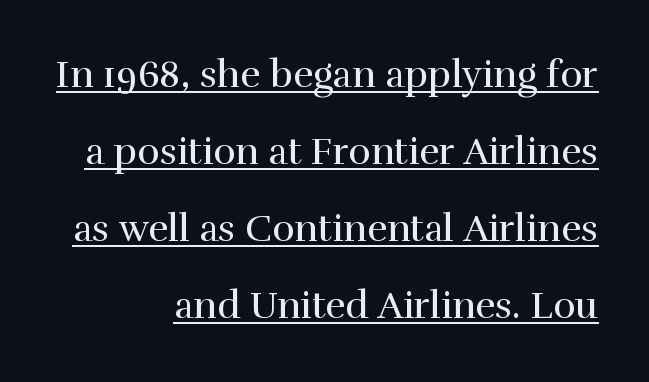
The image shows 38 px regular-weight serif type, upright; set right-aligned, loose line spacing (2.03x), normal letter spacing, underlined; a medium x-height.
